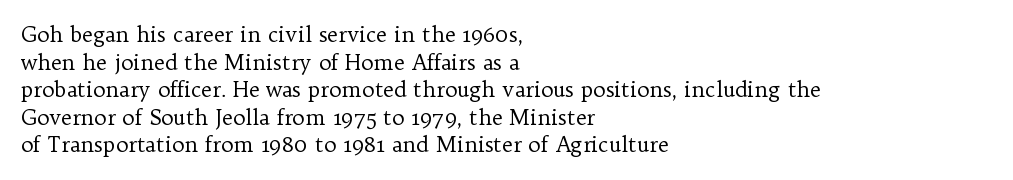
The image shows 21 px text type, upright; set left-aligned, normal line spacing (1.31x), normal letter spacing, not underlined.
